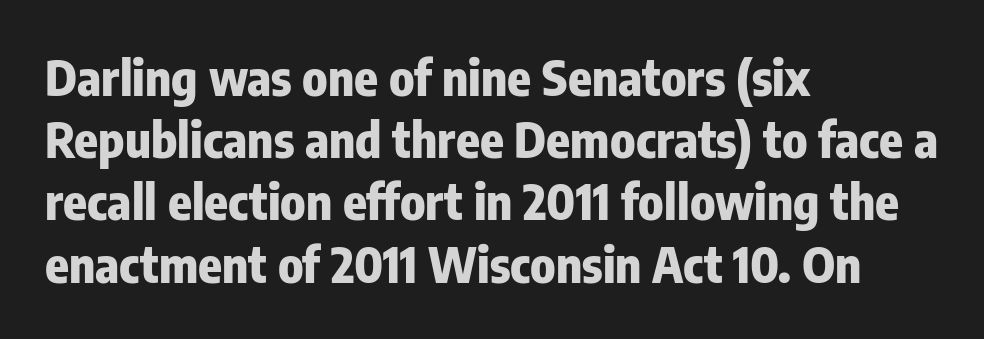
Q: Is the text bold? A: Yes.
Q: Is the text italic (slanted)? A: No, it is upright.
Q: Is the typeface a serif or a sans-serif typeface? A: Sans-serif.
Q: Is the text underlined? A: No.
Q: How is the paragraph aligned? A: Left-aligned.
Q: Is the spacing between letters normal or unusually wide? A: Normal.
Q: Is the spacing between lines tight, normal or loose? A: Normal.
Q: Width (condensed, normal, or wide)? A: Condensed.
Q: Stroke contrast? A: Low.
Q: x-height? A: Medium.
Q: Monospaced? A: No.
